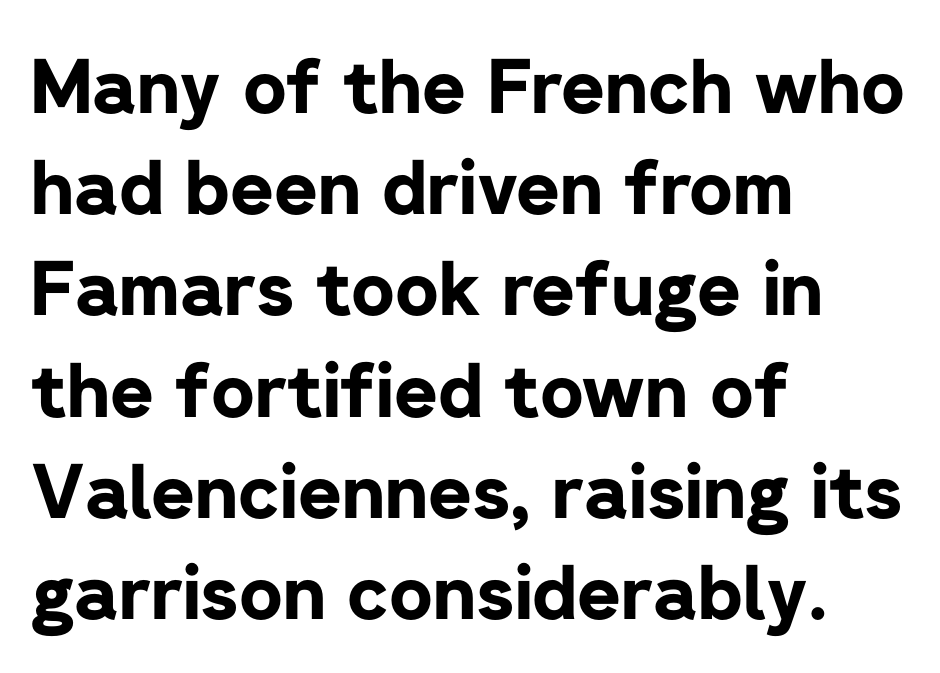
{"serif": "no", "italic": "no", "bold": "yes", "weight": "bold", "width": "normal", "stroke_contrast": "low", "x_height": "medium", "monospaced": "no", "underline": "no", "align": "left", "line_spacing": "normal", "line_spacing_ratio": 1.35, "letter_spacing": "normal", "letter_spacing_em": 0.0, "glyph_px": 75}
